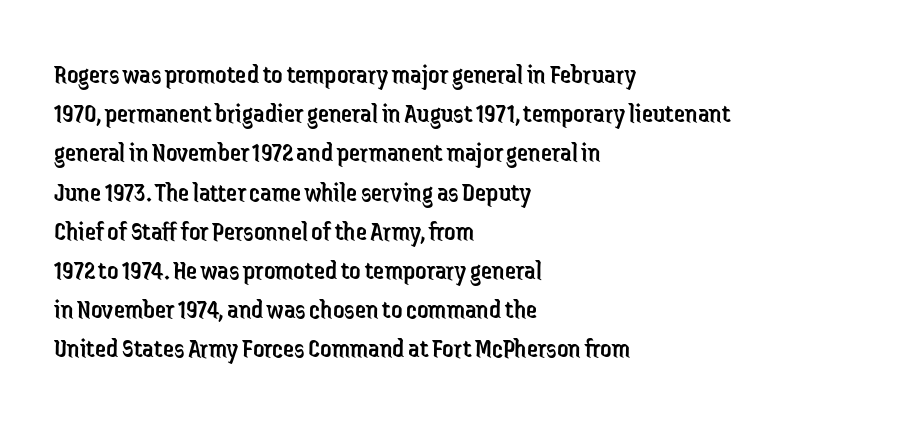
{"serif": "no", "italic": "no", "bold": "no", "weight": "regular", "width": "condensed", "stroke_contrast": "low", "x_height": "medium", "monospaced": "no", "underline": "no", "align": "left", "line_spacing": "normal", "line_spacing_ratio": 1.4, "letter_spacing": "normal", "letter_spacing_em": 0.0, "glyph_px": 28}
